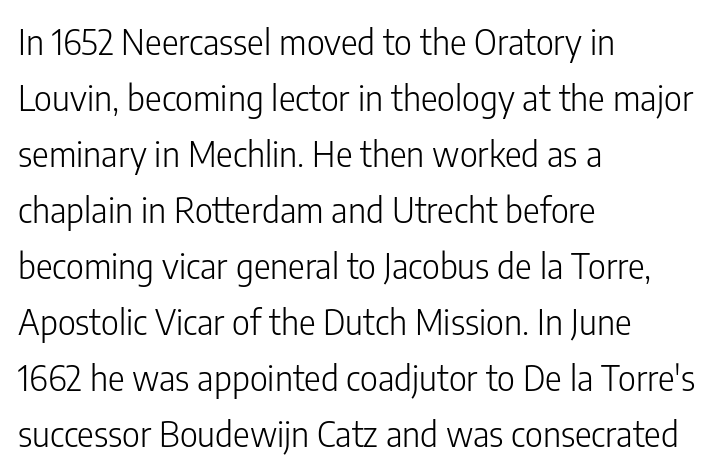
The image shows 35 px light, condensed sans-serif type, upright; set left-aligned, normal line spacing (1.6x), normal letter spacing, not underlined; low stroke contrast and a medium x-height.
